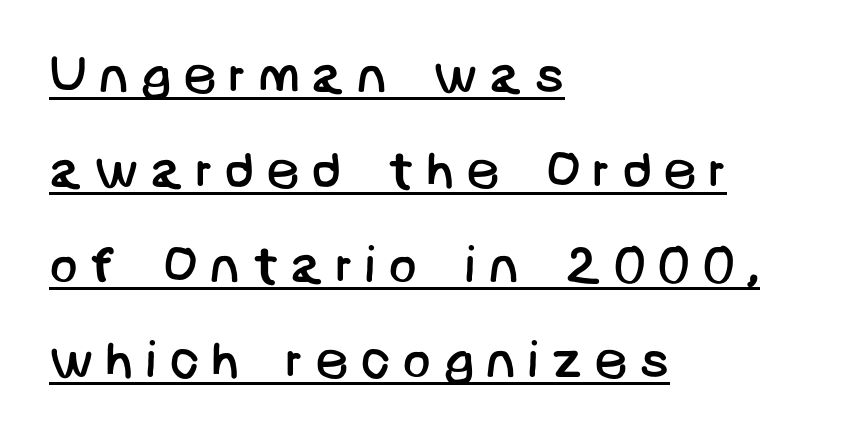
In terms of letterform style, serifs are entirely absent. Ink coverage per letter is moderate at most. The typesetter chose a ragged-right arrangement here. Inter-character spacing is expanded well beyond the font's built-in metrics. A typographer would call this underscored text.
